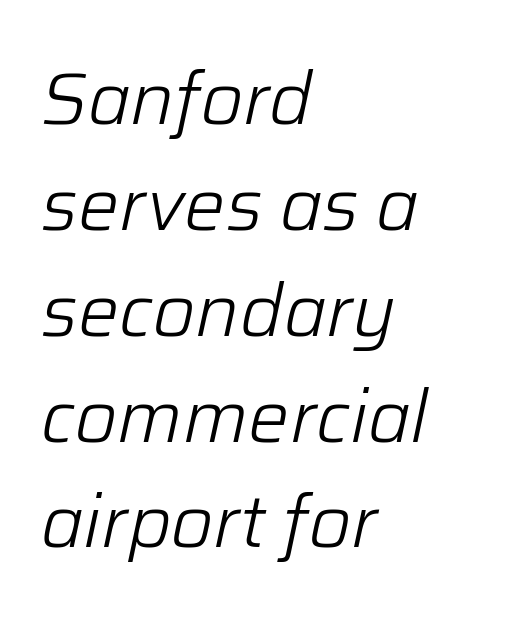
Q: Is the text bold? A: No.
Q: Is the text italic (slanted)? A: Yes, it leans right by about 12 degrees.
Q: Is the text underlined? A: No.
Q: How is the paragraph aligned? A: Left-aligned.
Q: Is the spacing between letters normal or unusually wide? A: Normal.
Q: Is the spacing between lines tight, normal or loose? A: Normal.
Q: Width (condensed, normal, or wide)? A: Normal.
Q: Stroke contrast? A: Low.
Q: x-height? A: Medium.
Q: Monospaced? A: No.
